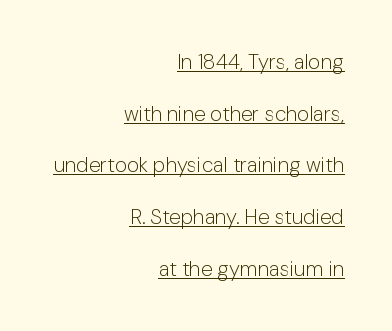
The image shows 21 px text type, upright; set right-aligned, loose line spacing (2.46x), normal letter spacing, underlined.
